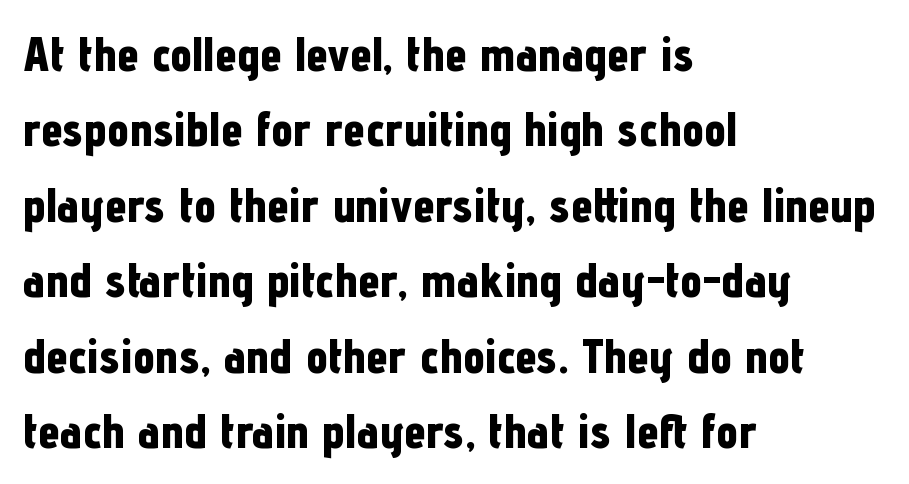
Q: Is the text bold? A: Yes.
Q: Is the text italic (slanted)? A: No, it is upright.
Q: Is the typeface a serif or a sans-serif typeface? A: Sans-serif.
Q: Is the text underlined? A: No.
Q: How is the paragraph aligned? A: Left-aligned.
Q: Is the spacing between letters normal or unusually wide? A: Normal.
Q: Is the spacing between lines tight, normal or loose? A: Normal.
Q: Width (condensed, normal, or wide)? A: Condensed.
Q: Stroke contrast? A: Low.
Q: x-height? A: Medium.
Q: Monospaced? A: No.
